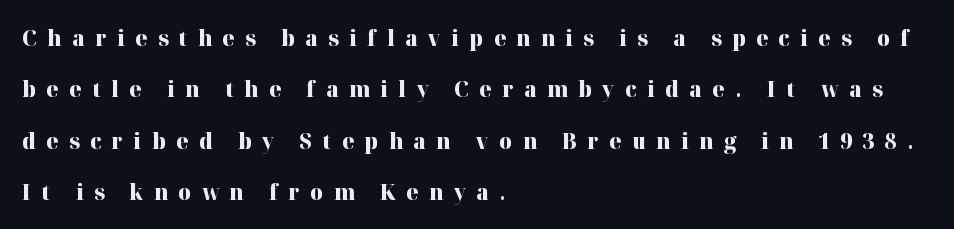
The image shows 22 px bold type, upright; set left-aligned, loose line spacing (2.33x), unusually wide letter spacing (+0.47 em), not underlined.
